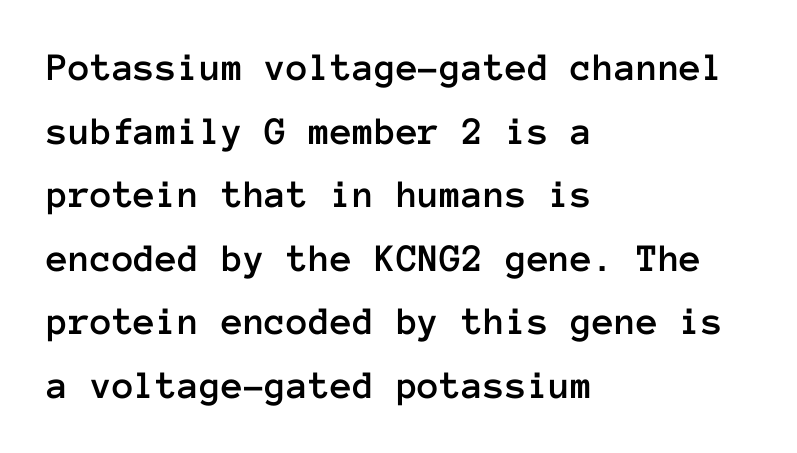
The image shows 40 px text type, upright, monospaced; set left-aligned, normal line spacing (1.59x), normal letter spacing, not underlined; low stroke contrast and a medium x-height.
